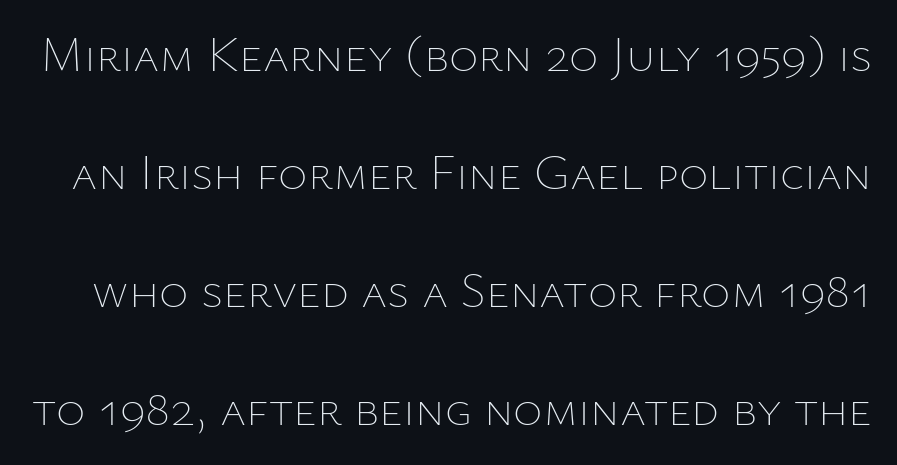
{"italic": "no", "bold": "no", "weight": "thin", "width": "normal", "stroke_contrast": "low", "x_height": "medium", "monospaced": "no", "underline": "no", "line_spacing": "loose", "line_spacing_ratio": 2.36, "letter_spacing": "normal", "letter_spacing_em": 0.0, "glyph_px": 50}
